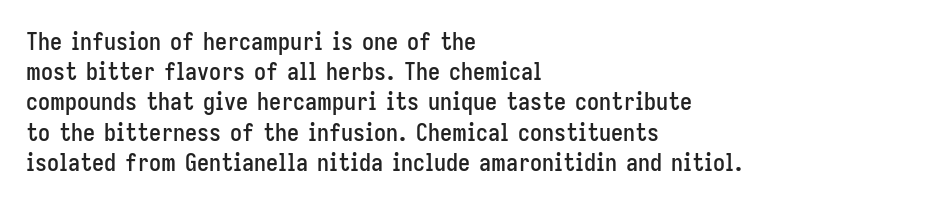
The image shows 24 px text type, upright; set left-aligned, normal line spacing (1.26x), normal letter spacing, not underlined.
